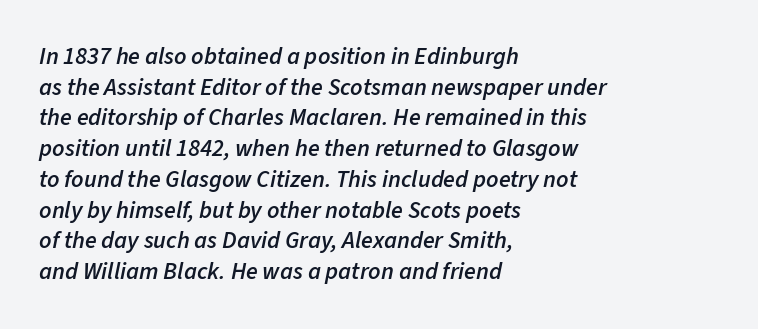
{"italic": "yes", "lean": "right", "slant_degrees": 11, "bold": "semi", "underline": "no", "align": "left", "line_spacing": "normal", "line_spacing_ratio": 1.28, "letter_spacing": "normal", "letter_spacing_em": 0.0, "glyph_px": 24}
